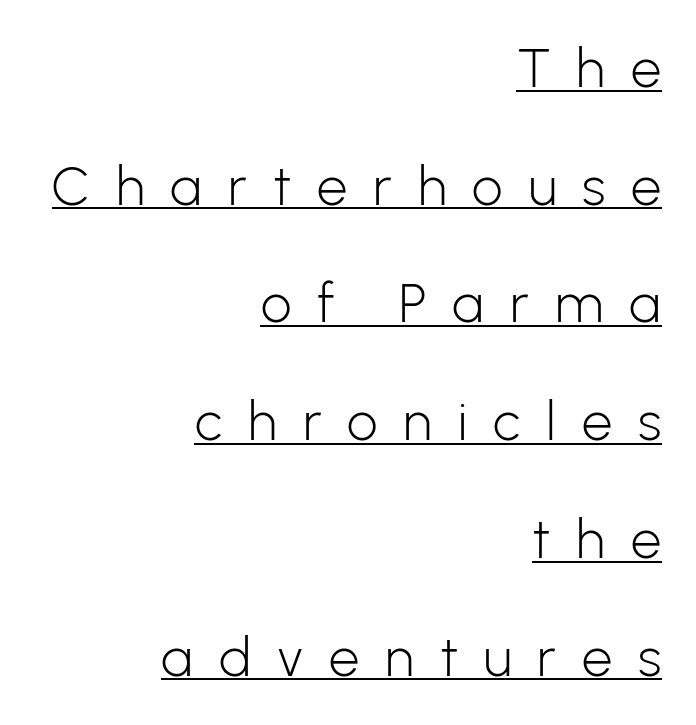
Q: Is the text bold? A: No.
Q: Is the text italic (slanted)? A: No, it is upright.
Q: Is the typeface a serif or a sans-serif typeface? A: Sans-serif.
Q: Is the text underlined? A: Yes.
Q: How is the paragraph aligned? A: Right-aligned.
Q: Is the spacing between letters normal or unusually wide? A: Unusually wide.
Q: Is the spacing between lines tight, normal or loose? A: Loose.
Q: Width (condensed, normal, or wide)? A: Normal.
Q: Stroke contrast? A: Low.
Q: x-height? A: Medium.
Q: Monospaced? A: No.
